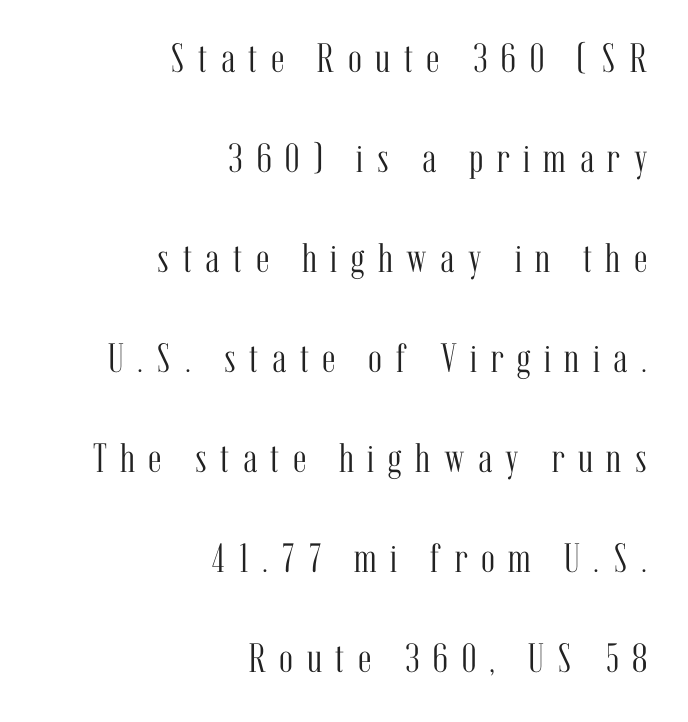
{"serif": "yes", "italic": "no", "bold": "no", "weight": "light", "width": "condensed", "stroke_contrast": "medium", "x_height": "medium", "monospaced": "no", "underline": "no", "align": "right", "line_spacing": "loose", "line_spacing_ratio": 2.44, "letter_spacing": "wide", "letter_spacing_em": 0.33, "glyph_px": 41}
